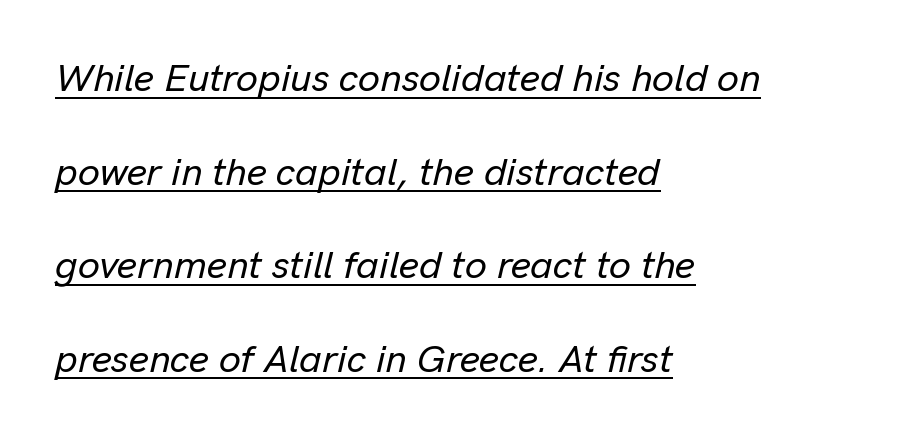
The specimen reads as italic at a glance. Check the space under the baseline: a stroke is drawn there. These lines are rendered in a variable-pitch font. The rag falls on the right side of this text block.
